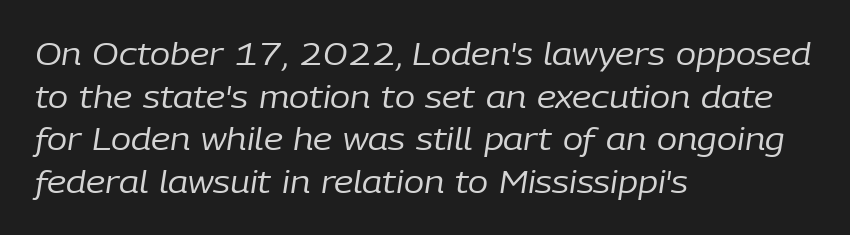
The image shows 30 px regular-weight type, italic (leaning right); set left-aligned, normal line spacing (1.42x), normal letter spacing, not underlined; low stroke contrast and a medium x-height.
